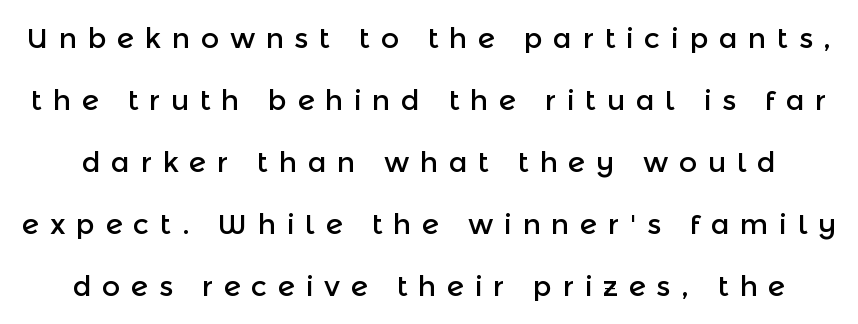
The image shows 28 px sans-serif type, upright; set loose line spacing (2.21x), unusually wide letter spacing (+0.38 em), not underlined; a medium x-height.
